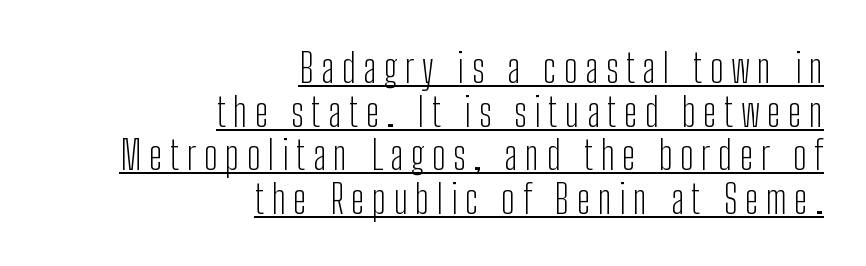
{"serif": "no", "italic": "no", "bold": "no", "weight": "light", "width": "condensed", "stroke_contrast": "low", "x_height": "medium", "monospaced": "no", "underline": "yes", "align": "right", "line_spacing": "tight", "line_spacing_ratio": 1.09, "glyph_px": 40}
